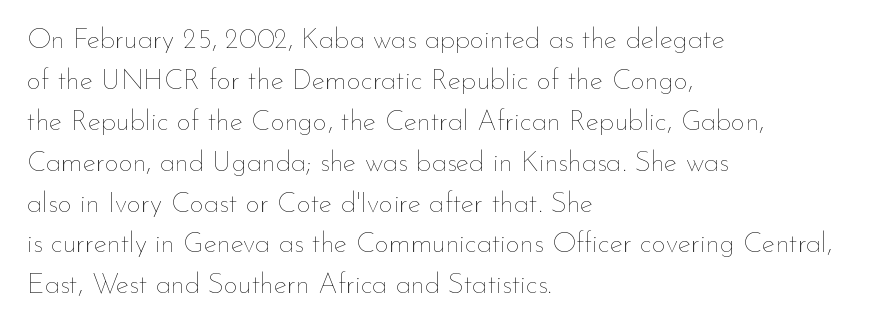
{"italic": "no", "bold": "no", "weight": "thin", "width": "normal", "stroke_contrast": "low", "x_height": "small", "monospaced": "no", "underline": "no", "align": "left", "line_spacing": "normal", "line_spacing_ratio": 1.46, "letter_spacing": "normal", "letter_spacing_em": 0.0, "glyph_px": 28}
